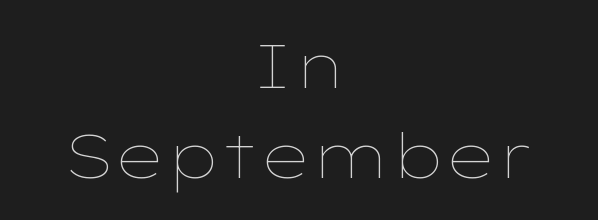
The image shows 62 px thin, wide type, upright; set centered, normal line spacing (1.45x), normal letter spacing, not underlined; low stroke contrast and a medium x-height.
